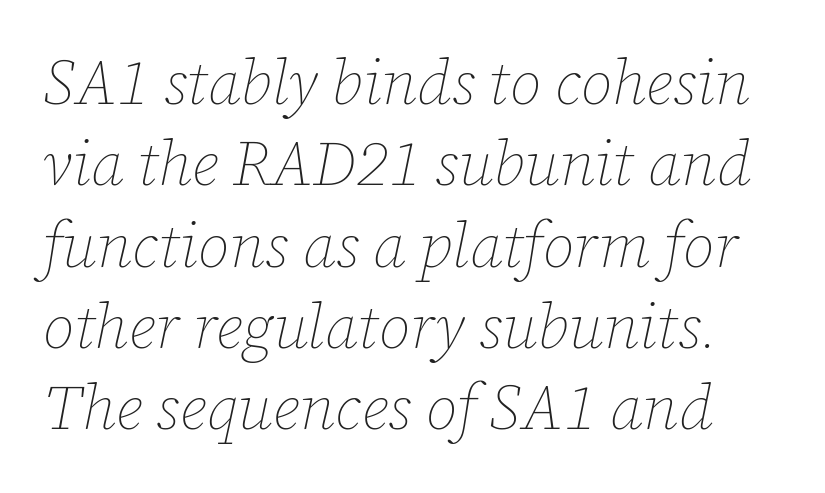
Every character sits at an angle, as italics do. The baseline area is clear. Is this a fixed-width face? No — the glyphs have proportional, varying widths. The rows are spaced the way most documents space them. The face used here is rendered with its standard letterfit.
